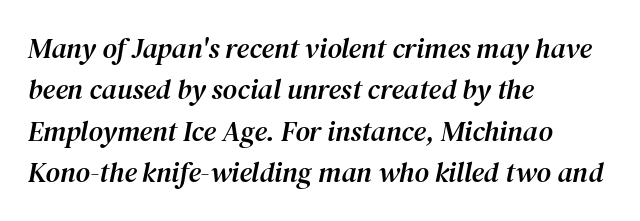
The image shows 28 px serif type, italic (leaning right); set left-aligned, normal line spacing (1.48x), normal letter spacing, not underlined; medium stroke contrast and a medium x-height.
